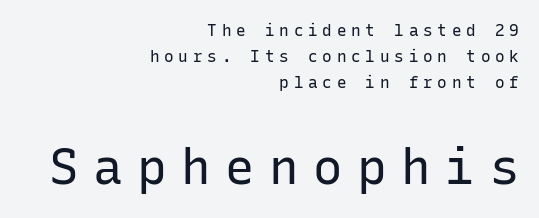
The image shows 49 px regular-weight sans-serif type, upright, monospaced; set right-aligned, normal line spacing (1.63x), unusually wide letter spacing (+0.3 em), not underlined; the second (bottom) block is 3.06x larger; low stroke contrast and a medium x-height.
